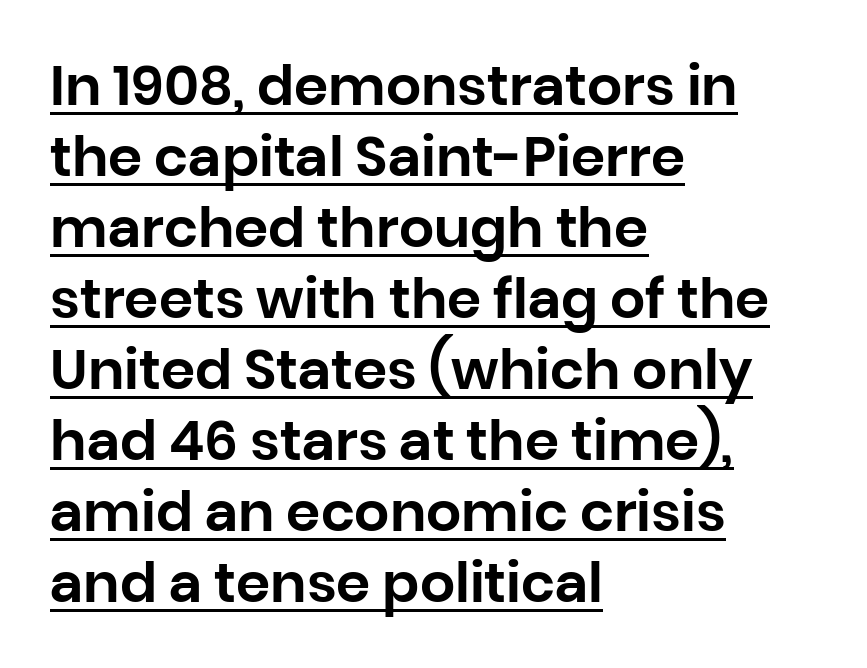
{"serif": "no", "italic": "no", "width": "normal", "stroke_contrast": "low", "x_height": "large", "monospaced": "no", "underline": "yes", "align": "left", "line_spacing": "normal", "line_spacing_ratio": 1.29, "letter_spacing": "normal", "letter_spacing_em": 0.0, "glyph_px": 55}
